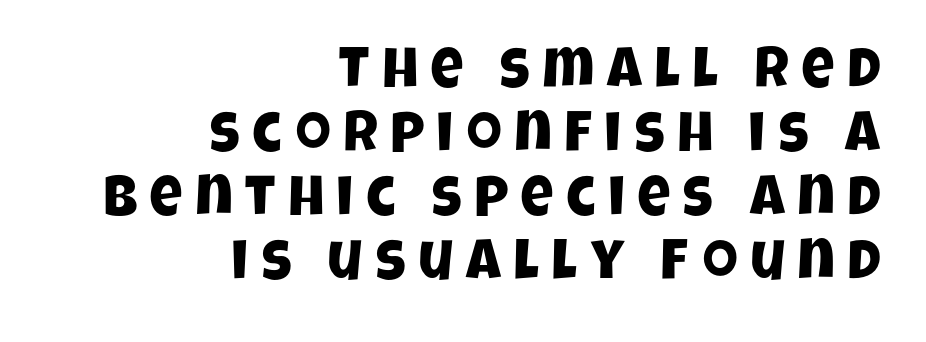
Q: Is the typeface a serif or a sans-serif typeface? A: Sans-serif.
Q: Is the text underlined? A: No.
Q: How is the paragraph aligned? A: Right-aligned.
Q: Is the spacing between letters normal or unusually wide? A: Unusually wide.
Q: Is the spacing between lines tight, normal or loose? A: Tight.
Q: Width (condensed, normal, or wide)? A: Condensed.
Q: Stroke contrast? A: Low.
Q: x-height? A: Large.
Q: Monospaced? A: No.
